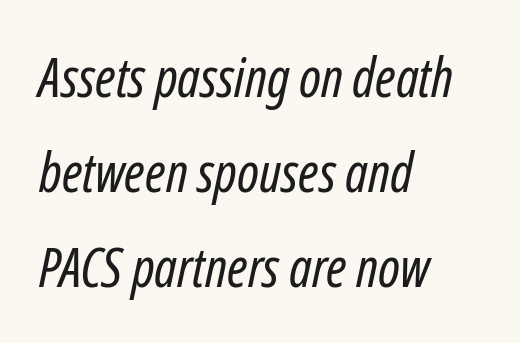
Q: Is the text bold? A: No.
Q: Is the text italic (slanted)? A: Yes, it leans right by about 12 degrees.
Q: Is the text underlined? A: No.
Q: How is the paragraph aligned? A: Left-aligned.
Q: Is the spacing between letters normal or unusually wide? A: Normal.
Q: Width (condensed, normal, or wide)? A: Condensed.
Q: Stroke contrast? A: Low.
Q: x-height? A: Medium.
Q: Monospaced? A: No.
